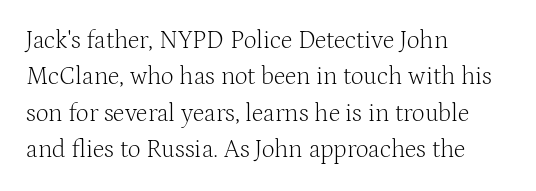
{"italic": "no", "bold": "no", "underline": "no", "align": "left", "line_spacing": "normal", "line_spacing_ratio": 1.46, "letter_spacing": "normal", "letter_spacing_em": 0.0, "glyph_px": 25}
